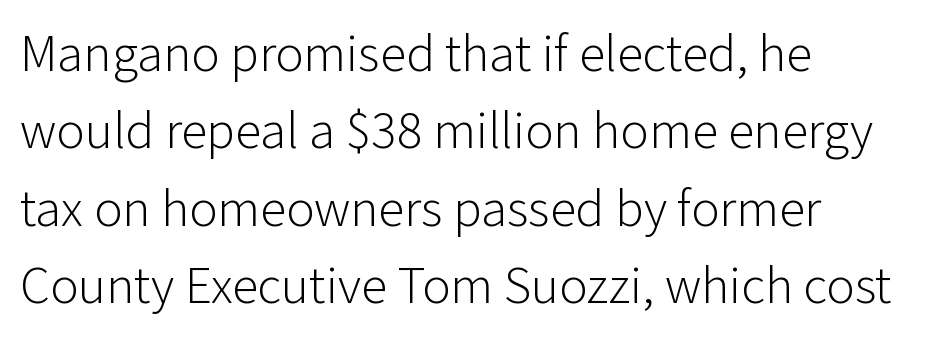
These lines were composed using upright roman letters. Serif or sans? Sans — the stroke terminals are bare. Vertical spacing — default. The zone under the glyphs is completely vacant. The paragraph shown leans on its left margin.
